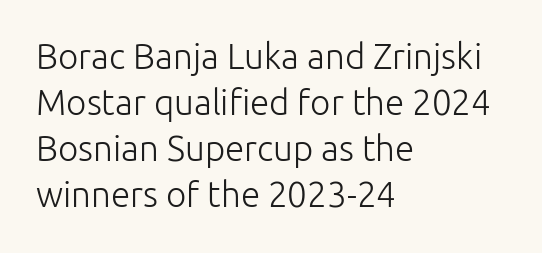
A roman cut, with each character standing at attention. The font family rendered here belongs to the sans-serif group. Here the designer chose a conventional face with non-uniform glyph widths. Honestly, there is no underline to notice here at all. Unbolded letterforms with no extra heft.
